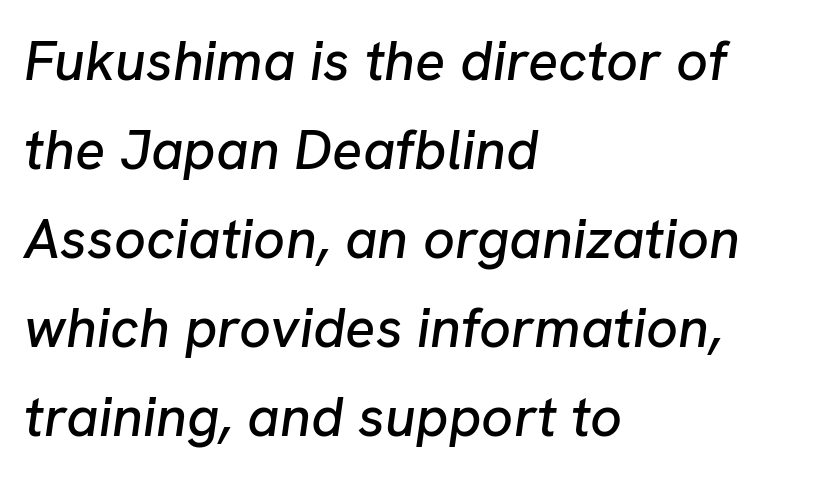
Would a proofreader flag this as italicized? Yes. Descenders hang freely into open space. Compared with a centered layout, this one pins lines to the left instead. The letterforms sit shoulder to shoulder at normal distance.
